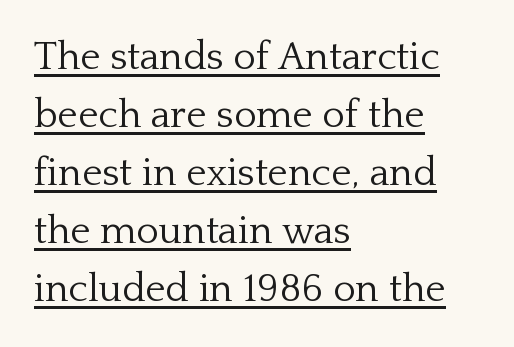
The image shows 39 px light serif type, upright; set left-aligned, normal line spacing (1.49x), normal letter spacing, underlined; low stroke contrast and a medium x-height.
